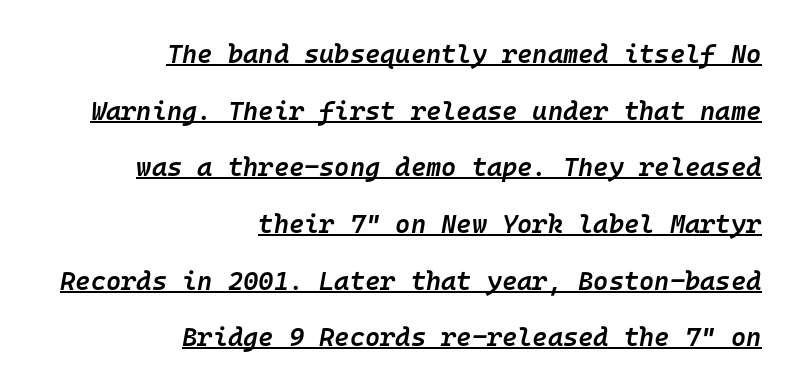
Q: Is the text bold? A: Semi-bold.
Q: Is the text italic (slanted)? A: Yes, it leans right by about 10 degrees.
Q: Is the text underlined? A: Yes.
Q: How is the paragraph aligned? A: Right-aligned.
Q: Is the spacing between letters normal or unusually wide? A: Normal.
Q: Is the spacing between lines tight, normal or loose? A: Loose.
